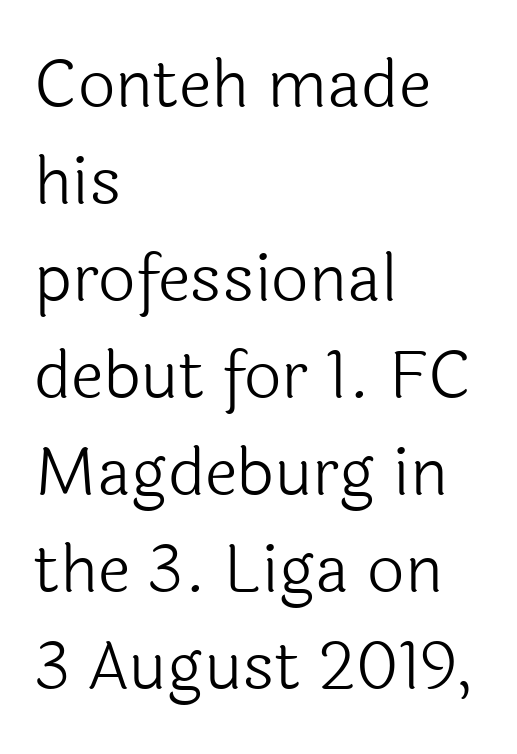
The typesetting does not lean heavy: it is not bold. Does the copy run flush right? No — it runs flush left. This rendering employs a face without finishing strokes, i.e., a sans-serif. This block has exactly the height ordinary leading produces. The letterforms sit shoulder to shoulder at normal distance.
